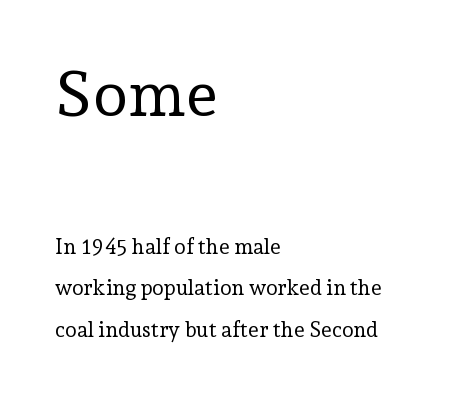
The glyphs are unaccompanied by any horizontal stroke below them. Is there much room between lines? Yes — plenty of vertical air separates them. Regarding serifs, this sample has them. Is this a fixed-width face? No — the glyphs have proportional, varying widths.
